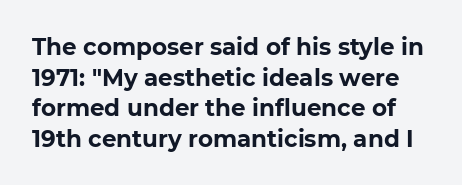
A full-strength bold gives these letters their thick strokes. Regarding leading, the lines here are spaced in the standard way. Students, note that the glyphs here touch the page at normal intervals. Descenders are the only things crossing below the line. Nope, not italic — everything's standing straight.
